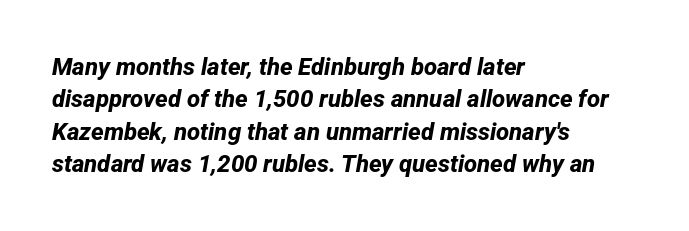
The image shows 24 px bold type; set left-aligned, normal line spacing (1.35x), normal letter spacing, not underlined.
